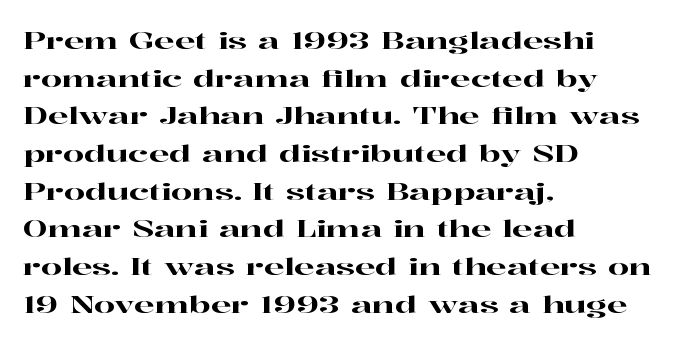
{"italic": "no", "underline": "no", "align": "left", "line_spacing": "normal", "line_spacing_ratio": 1.57, "letter_spacing": "normal", "letter_spacing_em": 0.0, "glyph_px": 24}
